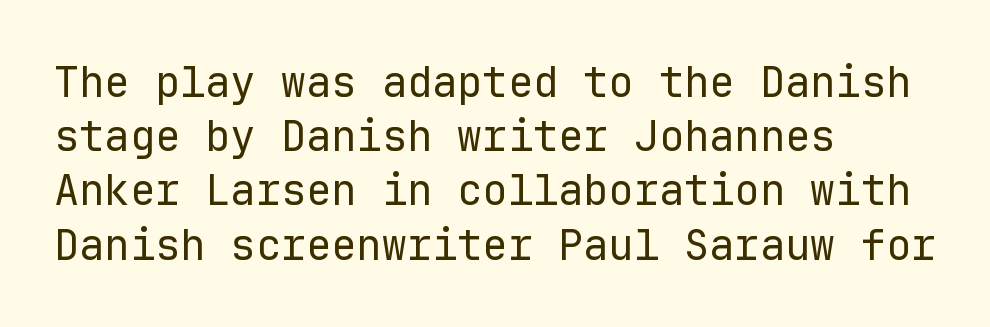
{"serif": "no", "italic": "no", "bold": "no", "weight": "regular", "width": "normal", "stroke_contrast": "low", "x_height": "medium", "monospaced": "yes", "underline": "no", "align": "left", "line_spacing": "normal", "line_spacing_ratio": 1.29, "letter_spacing": "normal", "letter_spacing_em": 0.0, "glyph_px": 42}
